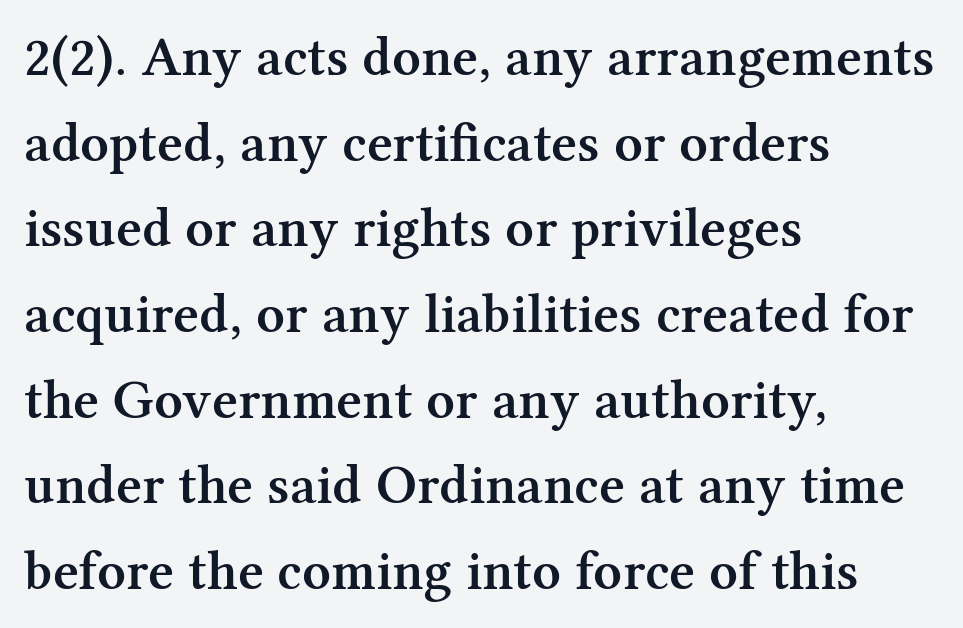
Notice how the passage keeps a crisp vertical edge on the left only. Clear beneath every line of the passage. Leading: standard. The letters advance in unequal steps, a hallmark of proportional type. This is the regular roman posture of the typeface.
